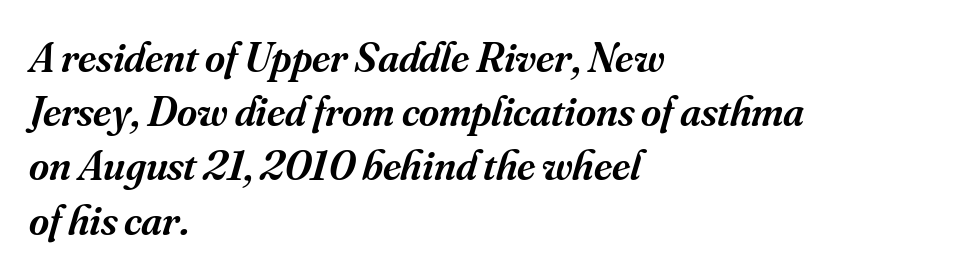
Short and long lines alike share a common starting point at left. Letter spacing: default. Would a proofreader flag this as italicized? Yes. Yep, those are serifs on the letters. The baseline area is clear. Each letter keeps its own natural width here, so spacing adapts to shape.
